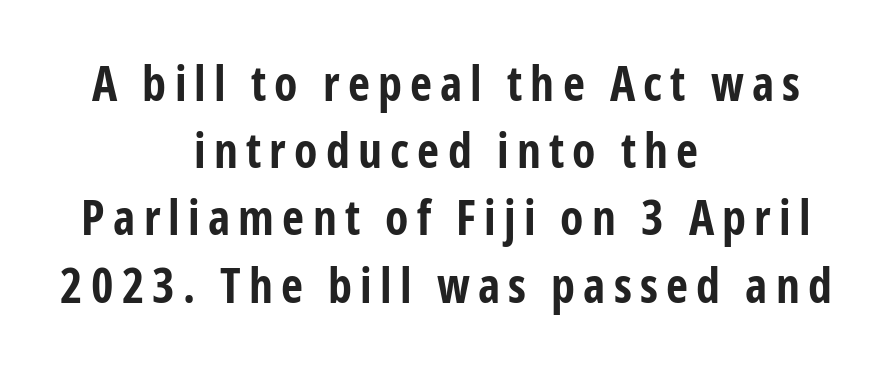
Visually the block forms a symmetrical silhouette, jagged on both flanks. Emphasis by weight is at full strength: bold. The space beneath each line is pristine and unruled. The rendering uses a moderate line-height, typical for paragraphs.
